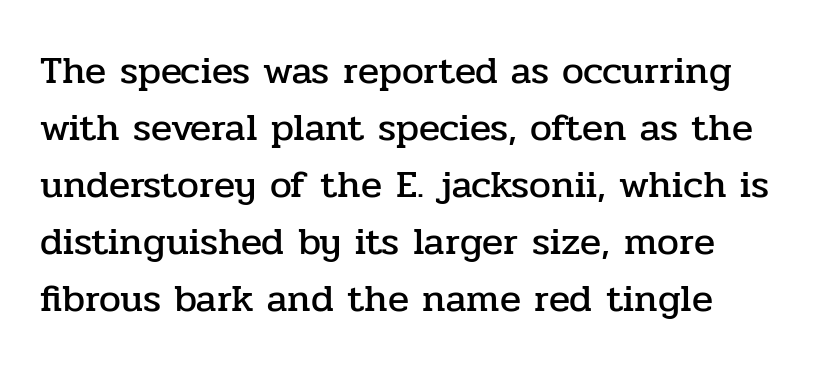
The image shows 39 px serif type, upright; set left-aligned, normal line spacing (1.46x), normal letter spacing, not underlined; low stroke contrast and a medium x-height.
